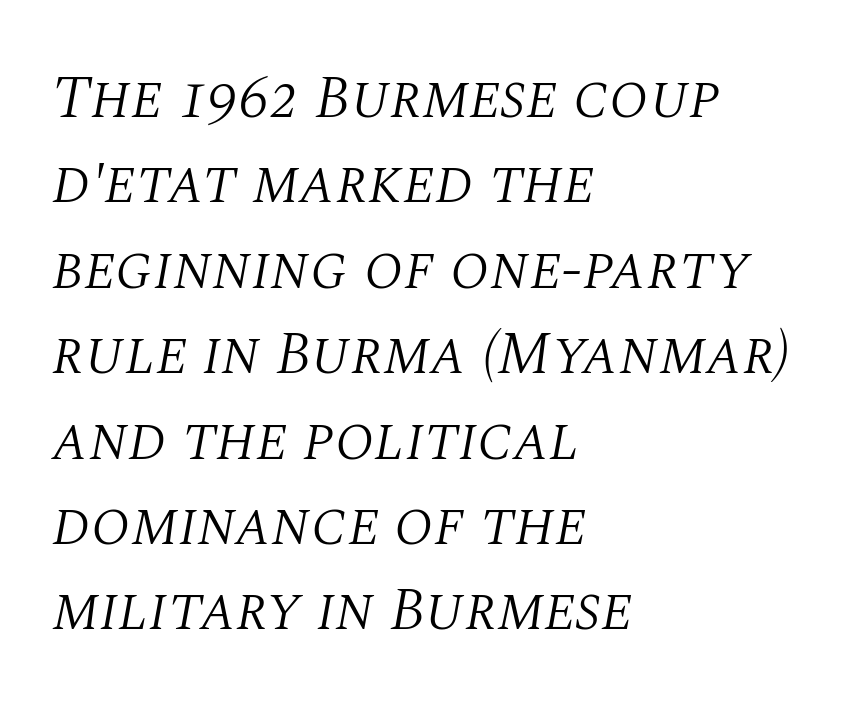
The image shows 61 px light serif type, italic (leaning right); set left-aligned, normal line spacing (1.4x), normal letter spacing, not underlined; medium stroke contrast and a large x-height.
